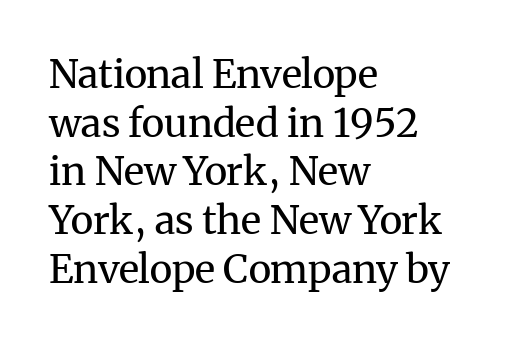
No extra ink here — the face is not bold. Glyph-to-glyph distance matches everyday printed text. Posture: straight, roman, zero tilt. Unmarked baselines from the first word to the last. Caption: multi-line text, flush left, ragged right.
